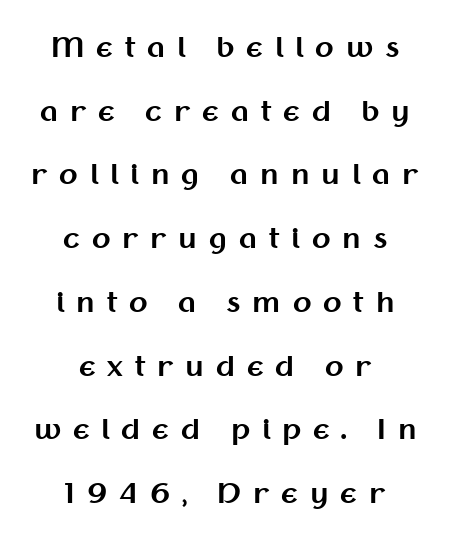
The image shows 27 px bold type, upright; set centered, loose line spacing (2.36x), unusually wide letter spacing (+0.44 em), not underlined.
